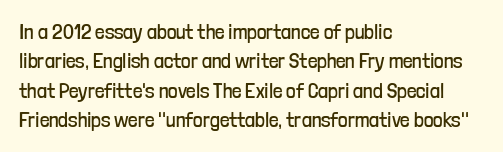
Q: Is the text bold? A: No.
Q: Is the text italic (slanted)? A: No, it is upright.
Q: Is the text underlined? A: No.
Q: How is the paragraph aligned? A: Left-aligned.
Q: Is the spacing between letters normal or unusually wide? A: Normal.
Q: Is the spacing between lines tight, normal or loose? A: Normal.
